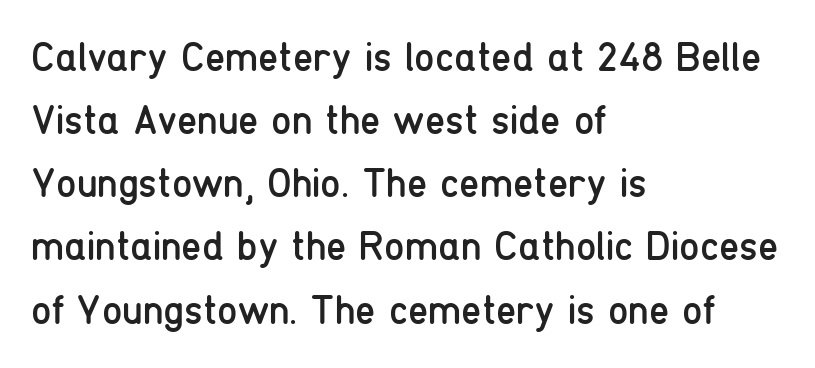
The text was rendered using a sans face with plain stroke endings. The strip under each line holds only bare page. Heaviness? Minimal to ordinary, like unemphasized prose. The compositor pushed each line to the left boundary. This sample uses plain, unmodified letter spacing.
